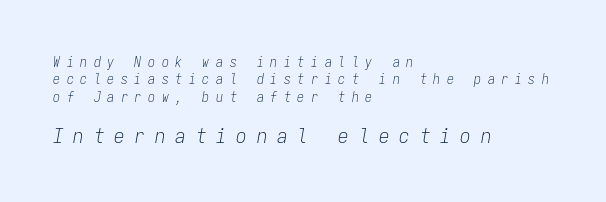
The strip under each line holds only bare page. Reading top to bottom, the characters get bigger at the block break. This is oblique type, the kind used for emphasis or titles. No heavy texture on the line: the type isn't bold. Short note: letters widely spaced.
